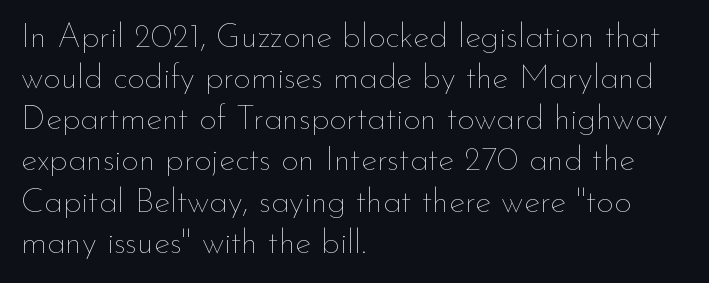
The image shows 34 px thin type, upright; set left-aligned, line spacing 1.21x, normal letter spacing, not underlined; low stroke contrast and a small x-height.
